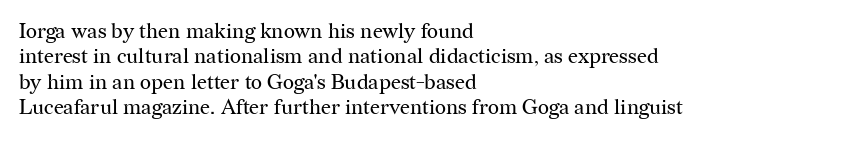
The image shows 21 px text type, upright; set left-aligned, line spacing 1.21x, normal letter spacing, not underlined.
